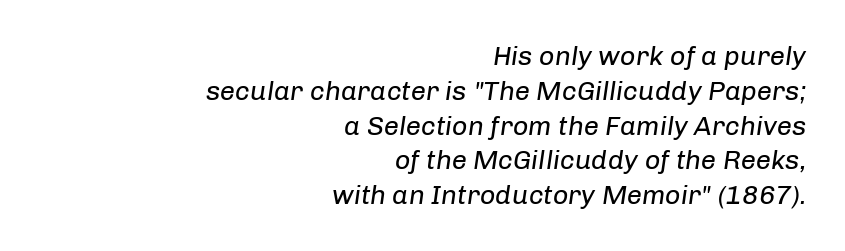
The image shows 27 px text type, italic (leaning right); set right-aligned, normal line spacing (1.29x), normal letter spacing, not underlined.
